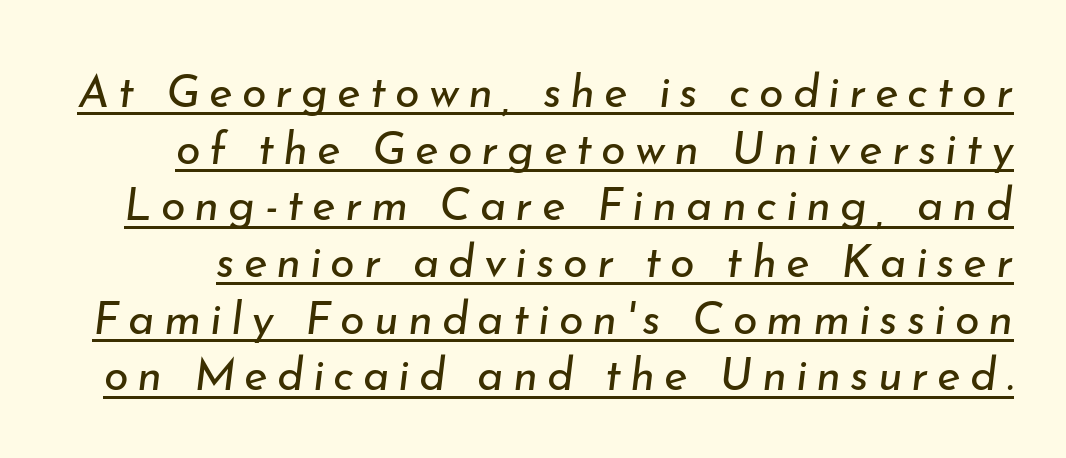
{"italic": "yes", "lean": "right", "slant_degrees": 7, "bold": "no", "weight": "regular", "width": "normal", "stroke_contrast": "low", "x_height": "small", "monospaced": "no", "underline": "yes", "line_spacing": "normal", "line_spacing_ratio": 1.26, "letter_spacing": "wide", "letter_spacing_em": 0.2, "glyph_px": 45}
